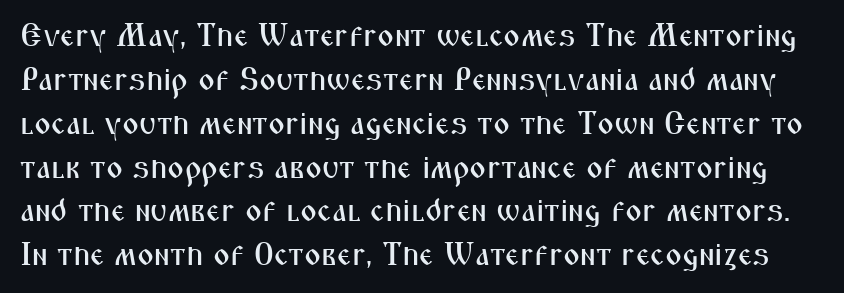
Q: Is the text italic (slanted)? A: No, it is upright.
Q: Is the typeface a serif or a sans-serif typeface? A: Sans-serif.
Q: Is the text underlined? A: No.
Q: Is the spacing between letters normal or unusually wide? A: Normal.
Q: Is the spacing between lines tight, normal or loose? A: Normal.
Q: Width (condensed, normal, or wide)? A: Condensed.
Q: Stroke contrast? A: Medium.
Q: x-height? A: Medium.
Q: Monospaced? A: No.
